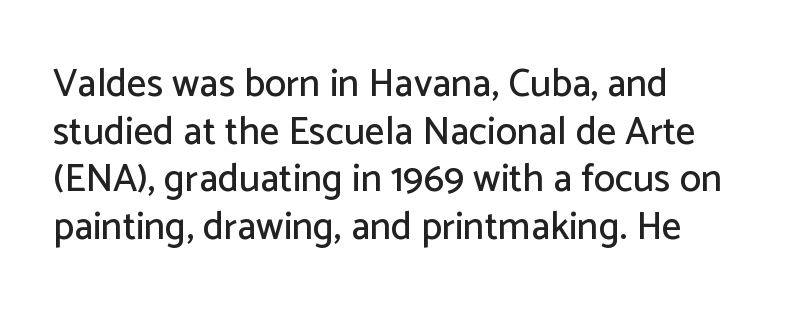
Words appear dense and cohesive because spacing is normal. Rule under the text: the space is simply empty. A typesetter would label this face a sans. Characters remain perfectly vertical along every line. The letters advance in unequal steps, a hallmark of proportional type. The lines are quadded left.
